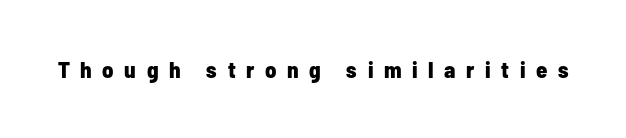
{"italic": "no", "bold": "yes", "underline": "no", "letter_spacing": "wide", "letter_spacing_em": 0.46, "glyph_px": 23}
